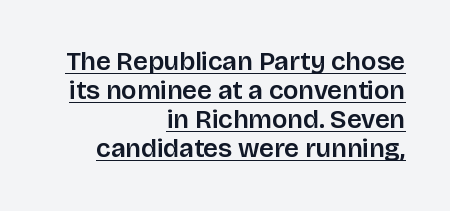
The image shows 26 px text type, upright; set right-aligned, tight line spacing (1.12x), normal letter spacing, underlined.
